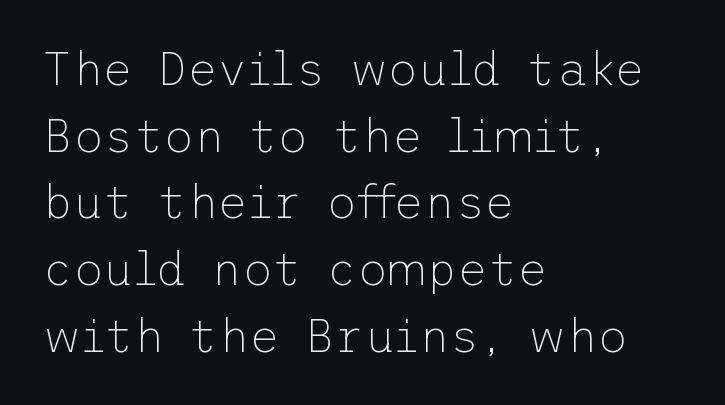
{"serif": "no", "italic": "no", "bold": "no", "weight": "thin", "width": "normal", "stroke_contrast": "low", "x_height": "medium", "underline": "no", "align": "left", "line_spacing": "normal", "line_spacing_ratio": 1.42, "letter_spacing": "normal", "letter_spacing_em": 0.0, "glyph_px": 47}
